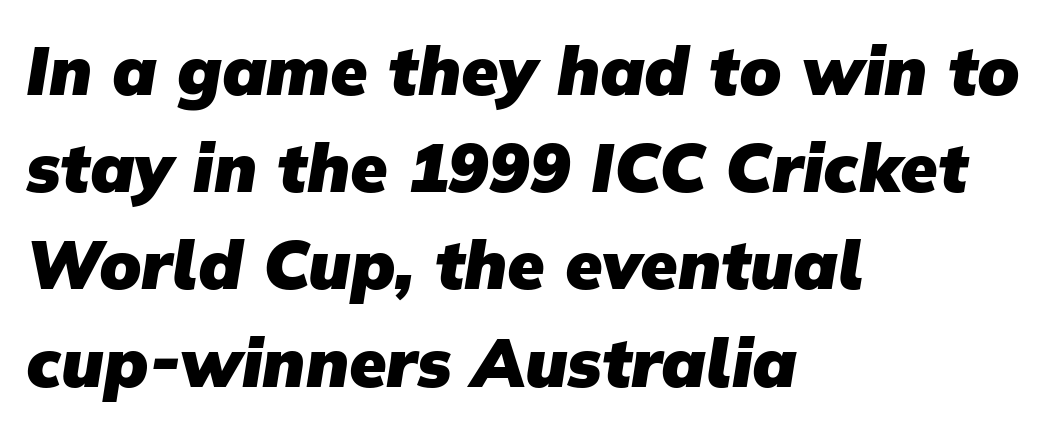
{"serif": "no", "bold": "yes", "weight": "heavy", "width": "normal", "stroke_contrast": "low", "x_height": "medium", "monospaced": "no", "underline": "no", "align": "left", "line_spacing": "normal", "line_spacing_ratio": 1.43, "letter_spacing": "normal", "letter_spacing_em": 0.0, "glyph_px": 68}
